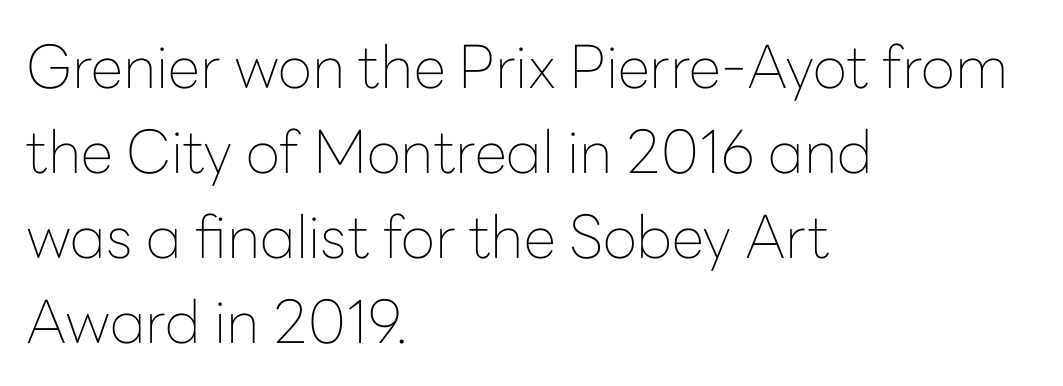
The image shows 59 px thin sans-serif type, upright; set left-aligned, normal line spacing (1.44x), normal letter spacing, not underlined; low stroke contrast and a medium x-height.
